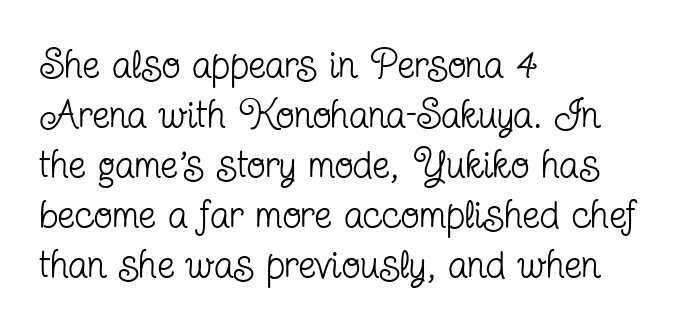
The image shows 39 px regular-weight, condensed serif type, upright; set left-aligned, normal line spacing (1.28x), normal letter spacing, not underlined; low stroke contrast and a medium x-height.
